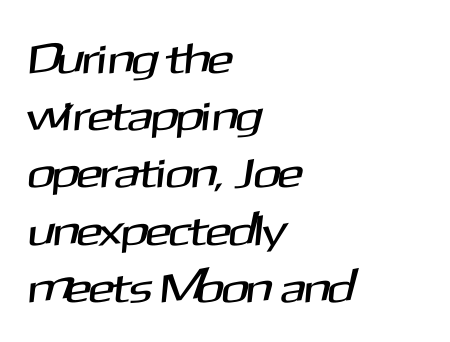
Q: Is the typeface a serif or a sans-serif typeface? A: Sans-serif.
Q: Is the text underlined? A: No.
Q: How is the paragraph aligned? A: Left-aligned.
Q: Is the spacing between letters normal or unusually wide? A: Normal.
Q: Is the spacing between lines tight, normal or loose? A: Normal.
Q: Width (condensed, normal, or wide)? A: Normal.
Q: Stroke contrast? A: Medium.
Q: x-height? A: Medium.
Q: Monospaced? A: No.
